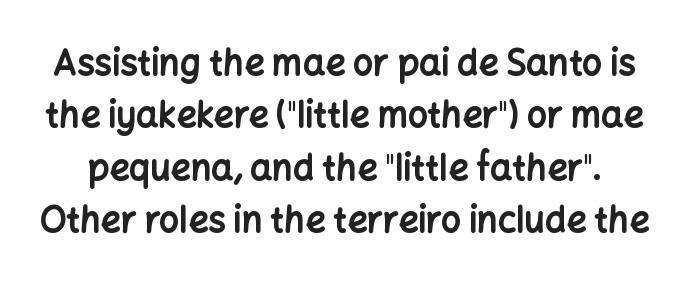
If you measured baseline to baseline, you'd find a middling distance. These words are printed bold, with thick strokes throughout. A roman cut, with each character standing at attention. The baseline area is clear. Here the glyphs are tracked normally, forming tight word shapes. Character widths vary here, with narrow letters taking less room than wide ones.
